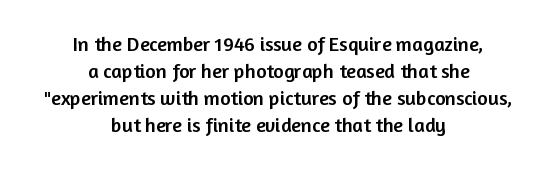
{"italic": "no", "underline": "no", "align": "center", "line_spacing": "normal", "line_spacing_ratio": 1.35, "letter_spacing": "normal", "letter_spacing_em": 0.0, "glyph_px": 20}
